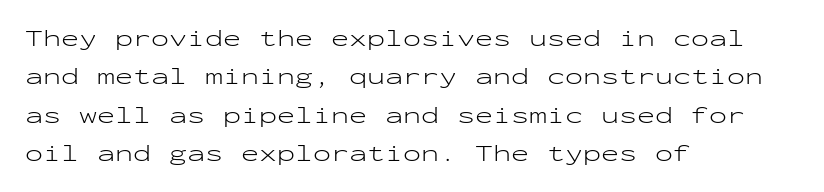
Plain, unruled lines of type. No heavy texture on the line: the type isn't bold. Look at the tracking — it's just the regular setting, nothing added. The axis of the letterforms is exactly vertical. The rows are spaced the way most documents space them.
